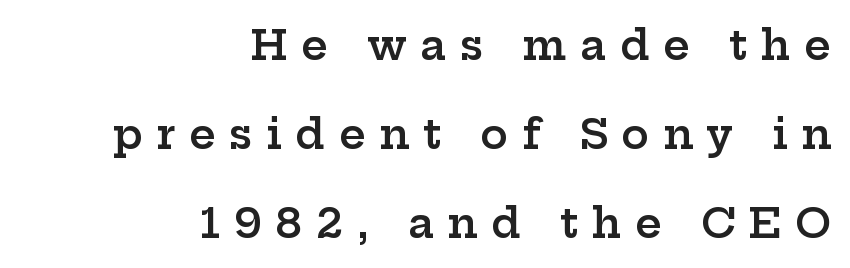
A bit beefed up — I'd call it semibold rather than bold. Honestly, the rows look like they've been pulled way apart. This rendering widens character spacing well past its baseline value. Type without underlining.
